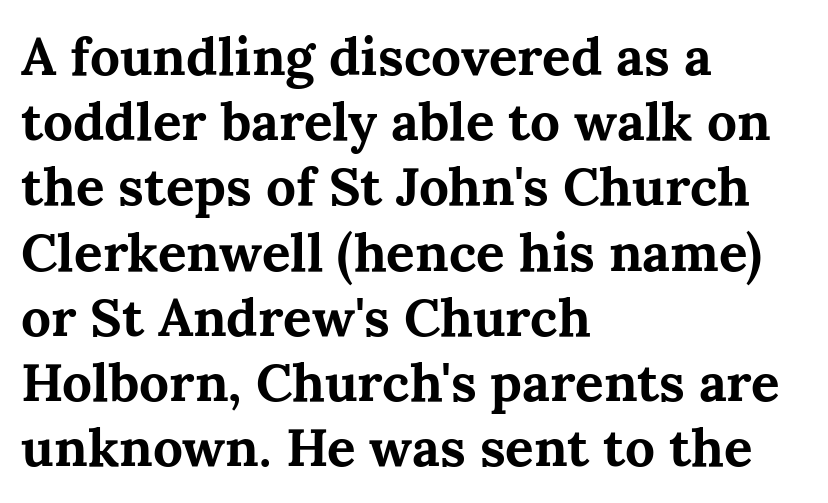
Check the space under the baseline: it is left empty. The paragraph has a hard left edge and a soft right edge. The face used here is proportionally spaced, like ordinary book or web type. Inter-character spacing is left at the font's built-in metrics. The text was rendered using a seriffed face with decorative stroke endings.
